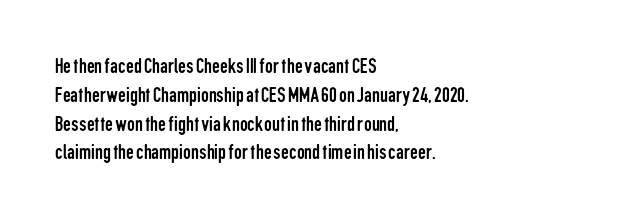
The image shows 22 px text type, upright; set left-aligned, normal line spacing (1.31x), normal letter spacing, not underlined.
